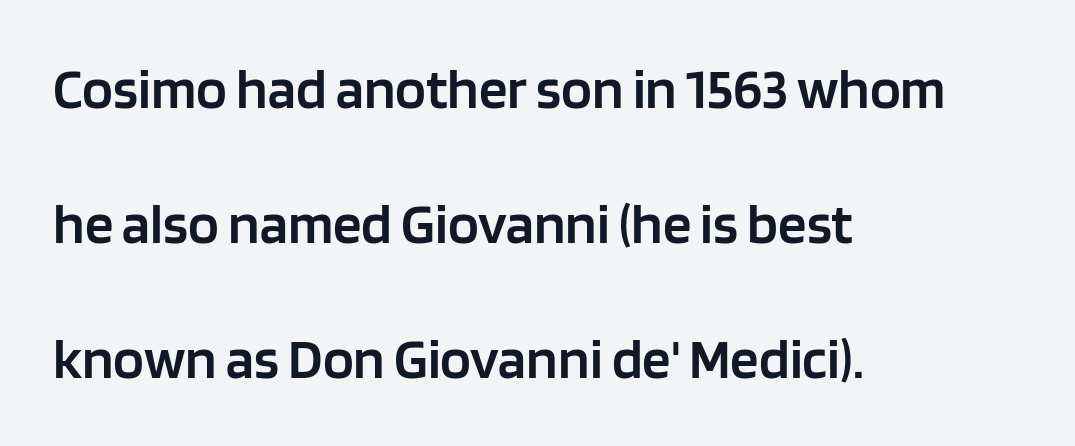
The image shows 57 px semibold sans-serif type, upright; set left-aligned, loose line spacing (2.37x), normal letter spacing, not underlined; low stroke contrast and a large x-height.
